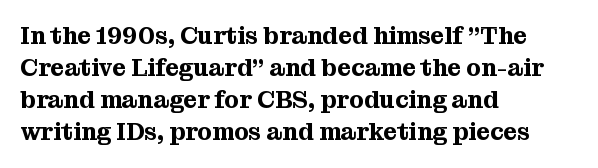
The image shows 24 px text type, upright; set left-aligned, normal line spacing (1.33x), normal letter spacing, not underlined.
